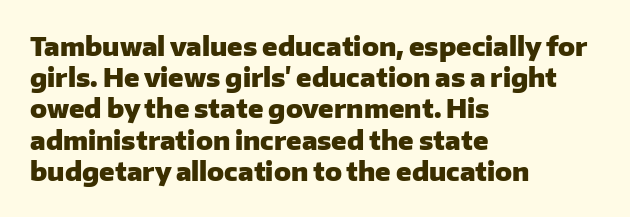
Caption: standard tracking, unaltered. Weight: bold. Line beginnings align vertically; line endings do not. The type sits square on the baseline with zero lean.
